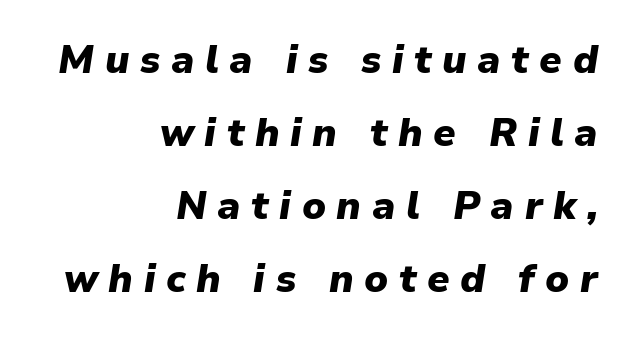
The passage shown is typed in a proportional face where columns would drift. Any mark beneath the type? The region is blank. Horizontal alignment here is rightward, an uncommon choice for prose. Looking at the ascenders, they clearly lean. Heavy-handed strokes throughout: this text is bold.
